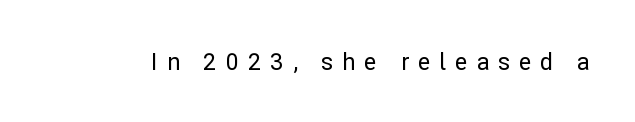
The foot of each line stays bare and open. The tracking jumps out immediately: characters are airy and widely separated. These lines were composed using upright roman letters.
